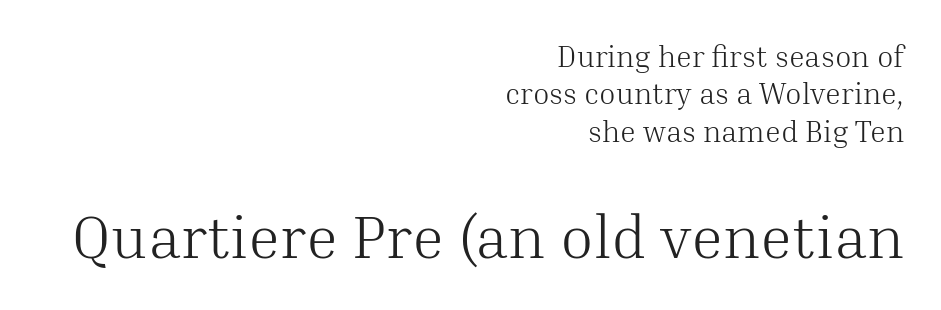
The image shows 61 px light serif type, upright; set right-aligned, normal line spacing (1.25x), normal letter spacing, not underlined; the second (bottom) block is 2.03x larger; medium stroke contrast and a medium x-height.
